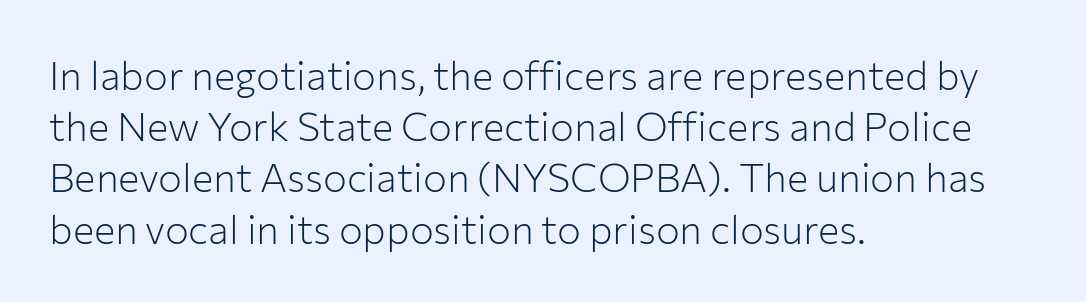
Q: Is the text bold? A: No.
Q: Is the text italic (slanted)? A: No, it is upright.
Q: Is the typeface a serif or a sans-serif typeface? A: Sans-serif.
Q: Is the text underlined? A: No.
Q: How is the paragraph aligned? A: Left-aligned.
Q: Is the spacing between letters normal or unusually wide? A: Normal.
Q: Is the spacing between lines tight, normal or loose? A: Normal.
Q: Width (condensed, normal, or wide)? A: Normal.
Q: Stroke contrast? A: Low.
Q: x-height? A: Medium.
Q: Monospaced? A: No.
